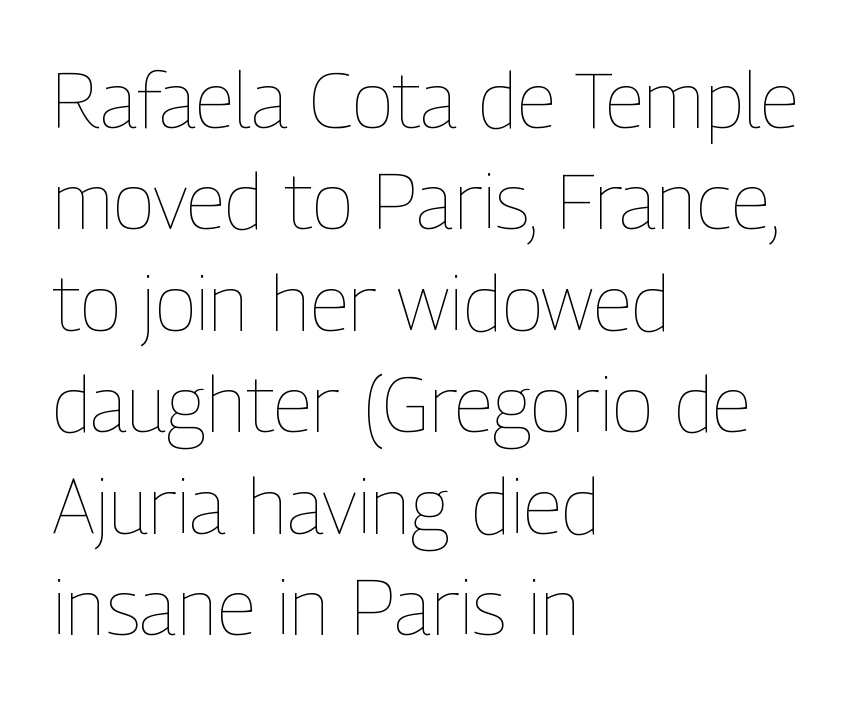
{"italic": "no", "bold": "no", "weight": "thin", "width": "condensed", "stroke_contrast": "low", "x_height": "medium", "monospaced": "no", "underline": "no", "align": "left", "line_spacing": "normal", "line_spacing_ratio": 1.3, "letter_spacing": "normal", "letter_spacing_em": 0.0, "glyph_px": 78}
